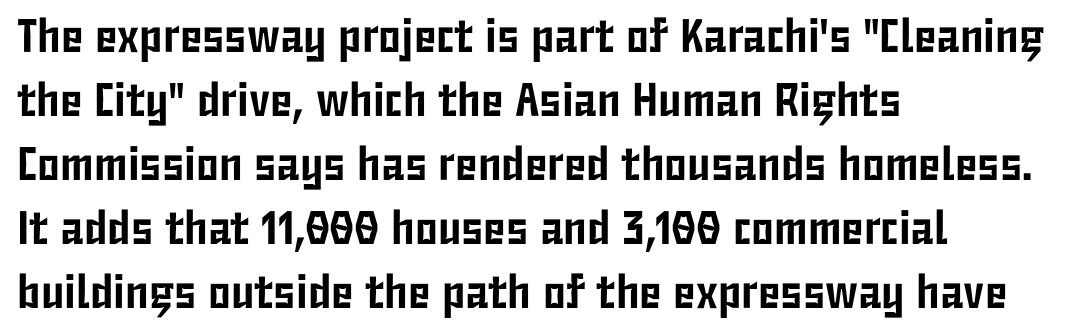
Q: Is the text italic (slanted)? A: No, it is upright.
Q: Is the typeface a serif or a sans-serif typeface? A: Sans-serif.
Q: Is the text underlined? A: No.
Q: How is the paragraph aligned? A: Left-aligned.
Q: Is the spacing between letters normal or unusually wide? A: Normal.
Q: Is the spacing between lines tight, normal or loose? A: Normal.
Q: Width (condensed, normal, or wide)? A: Condensed.
Q: Stroke contrast? A: Low.
Q: x-height? A: Medium.
Q: Monospaced? A: No.
